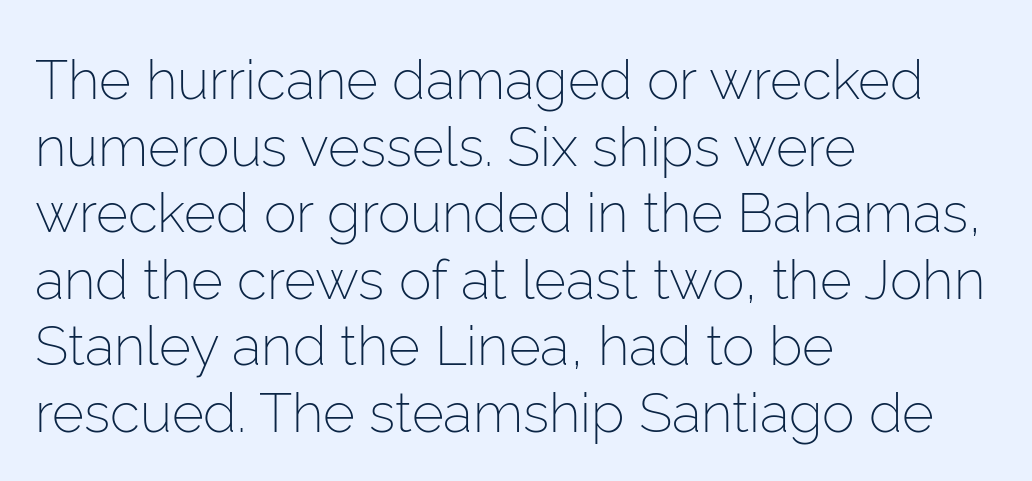
Q: Is the text bold? A: No.
Q: Is the text italic (slanted)? A: No, it is upright.
Q: Is the typeface a serif or a sans-serif typeface? A: Sans-serif.
Q: Is the text underlined? A: No.
Q: How is the paragraph aligned? A: Left-aligned.
Q: Is the spacing between letters normal or unusually wide? A: Normal.
Q: Width (condensed, normal, or wide)? A: Normal.
Q: Stroke contrast? A: Low.
Q: x-height? A: Medium.
Q: Monospaced? A: No.
